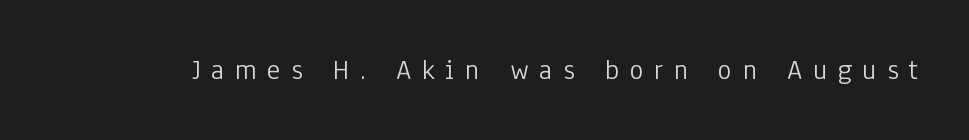
{"serif": "no", "italic": "no", "bold": "no", "weight": "light", "width": "condensed", "stroke_contrast": "low", "x_height": "medium", "monospaced": "no", "underline": "no", "letter_spacing": "wide", "letter_spacing_em": 0.36, "glyph_px": 29}
